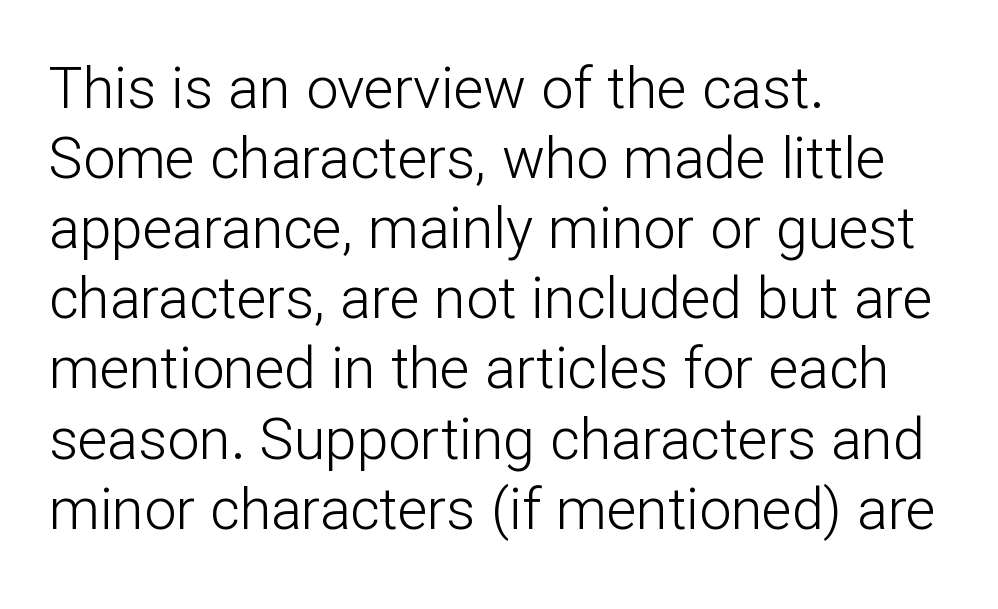
A light-to-regular cut is what we see here. Check the space under the baseline: it is left empty. Every character sits straight up, as roman type does. There is no visible air inserted between adjacent glyphs. Horizontal alignment here is leftward, the default for most running prose. No feet cap the strokes, marking this as sans-serif type.
